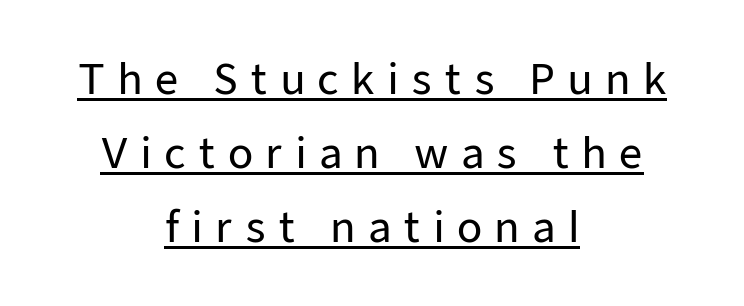
Q: Is the text italic (slanted)? A: No, it is upright.
Q: Is the typeface a serif or a sans-serif typeface? A: Sans-serif.
Q: Is the text underlined? A: Yes.
Q: How is the paragraph aligned? A: Centered.
Q: Is the spacing between letters normal or unusually wide? A: Unusually wide.
Q: Width (condensed, normal, or wide)? A: Normal.
Q: Stroke contrast? A: Low.
Q: x-height? A: Medium.
Q: Monospaced? A: No.
